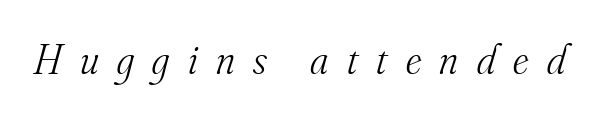
{"serif": "yes", "italic": "yes", "lean": "right", "slant_degrees": 16, "bold": "no", "weight": "light", "width": "normal", "stroke_contrast": "medium", "x_height": "small", "monospaced": "no", "underline": "no", "letter_spacing": "wide", "letter_spacing_em": 0.44, "glyph_px": 42}
